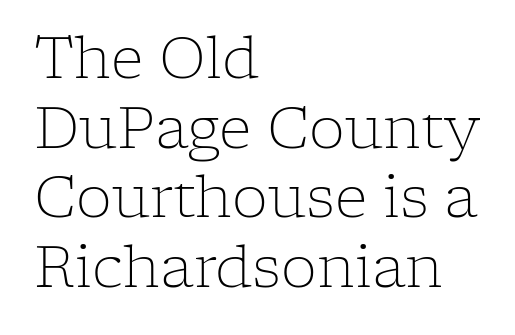
Q: Is the text bold? A: No.
Q: Is the text italic (slanted)? A: No, it is upright.
Q: Is the typeface a serif or a sans-serif typeface? A: Serif.
Q: Is the text underlined? A: No.
Q: How is the paragraph aligned? A: Left-aligned.
Q: Is the spacing between letters normal or unusually wide? A: Normal.
Q: Width (condensed, normal, or wide)? A: Normal.
Q: Stroke contrast? A: Low.
Q: x-height? A: Medium.
Q: Monospaced? A: No.
